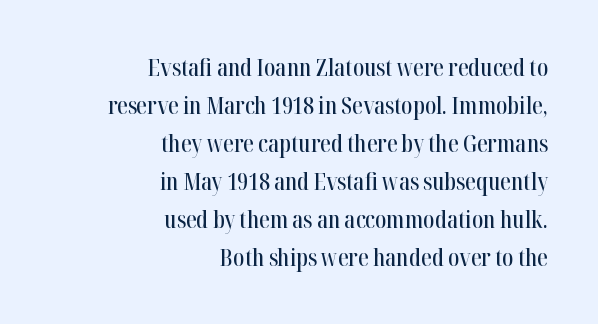
Q: Is the text italic (slanted)? A: No, it is upright.
Q: Is the text underlined? A: No.
Q: How is the paragraph aligned? A: Right-aligned.
Q: Is the spacing between letters normal or unusually wide? A: Normal.
Q: Is the spacing between lines tight, normal or loose? A: Normal.
